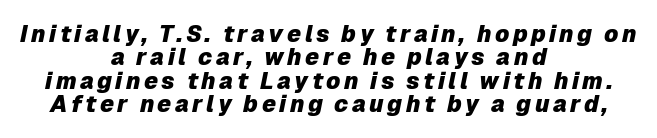
The image shows 23 px bold type, italic (leaning right); set centered, tight line spacing (1.02x), not underlined.
